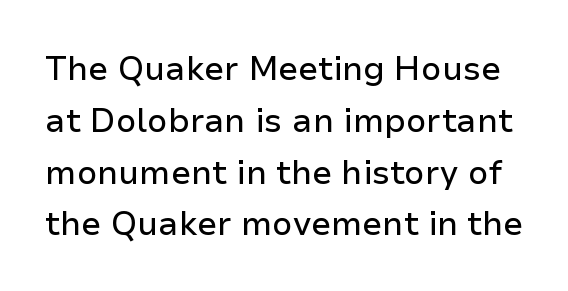
The image shows 33 px sans-serif type, upright; set normal line spacing (1.57x), normal letter spacing, not underlined; low stroke contrast and a medium x-height.
